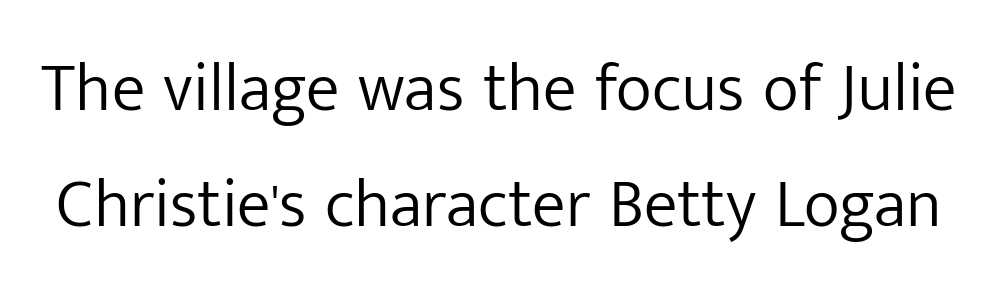
Nope, not italic — everything's standing straight. The font family rendered here belongs to the sans-serif group. Is the stroke heavy? The answer is a plain regular-or-lighter. Do the characters align in a grid? No, the font is proportional.
